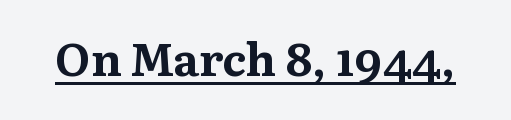
Q: Is the text bold? A: Yes.
Q: Is the text italic (slanted)? A: No, it is upright.
Q: Is the typeface a serif or a sans-serif typeface? A: Serif.
Q: Is the text underlined? A: Yes.
Q: Is the spacing between letters normal or unusually wide? A: Normal.
Q: Width (condensed, normal, or wide)? A: Normal.
Q: Stroke contrast? A: Medium.
Q: x-height? A: Medium.
Q: Monospaced? A: No.
